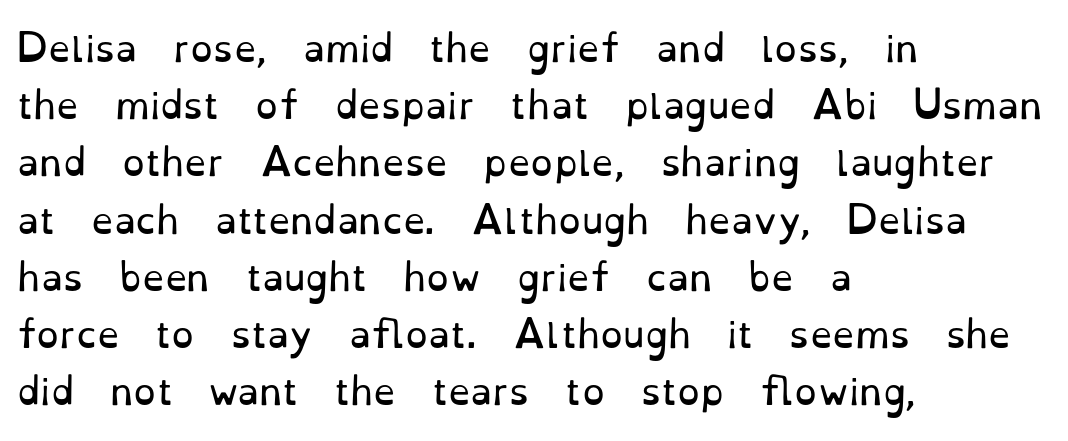
Stems here are at most as thick as an everyday book face. Rule under the text: the space is simply empty. Posture: straight, roman, zero tilt. The paragraph shown leans on its left margin.
